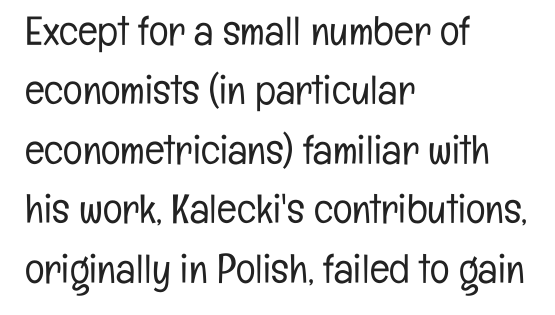
The horizontal fit of the characters is conventional and even. Quick note: not italic, upright. Are there feet on the stems? There aren't — it's a sans. A typesetter would call this proportional, since set widths differ per character.
